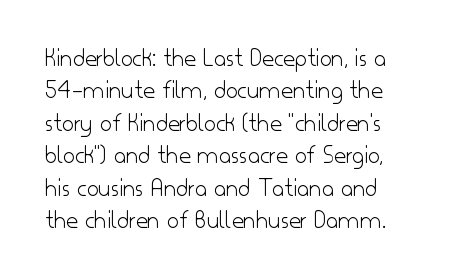
{"italic": "no", "bold": "no", "underline": "no", "line_spacing": "normal", "line_spacing_ratio": 1.25, "letter_spacing": "normal", "letter_spacing_em": 0.0, "glyph_px": 26}
